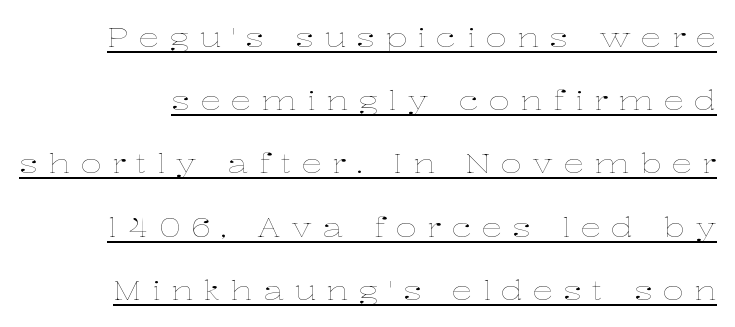
Q: Is the text bold? A: No.
Q: Is the text italic (slanted)? A: No, it is upright.
Q: Is the text underlined? A: Yes.
Q: Is the spacing between letters normal or unusually wide? A: Unusually wide.
Q: Is the spacing between lines tight, normal or loose? A: Loose.
